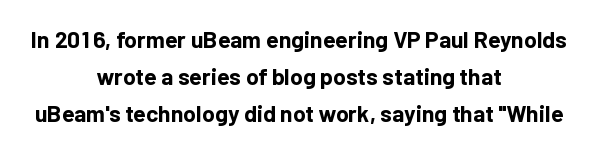
The image shows 23 px bold type, upright; set centered, normal line spacing (1.61x), normal letter spacing, not underlined.
